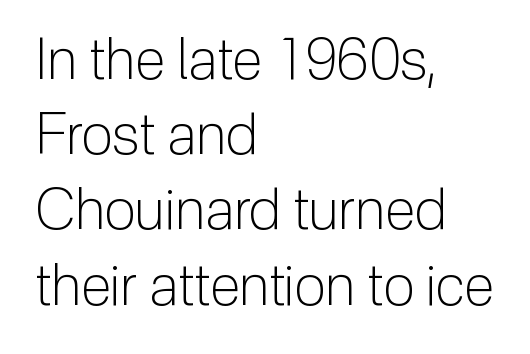
Q: Is the text bold? A: No.
Q: Is the text italic (slanted)? A: No, it is upright.
Q: Is the typeface a serif or a sans-serif typeface? A: Sans-serif.
Q: Is the text underlined? A: No.
Q: How is the paragraph aligned? A: Left-aligned.
Q: Is the spacing between letters normal or unusually wide? A: Normal.
Q: Is the spacing between lines tight, normal or loose? A: Normal.
Q: Width (condensed, normal, or wide)? A: Normal.
Q: Stroke contrast? A: Low.
Q: x-height? A: Medium.
Q: Monospaced? A: No.
